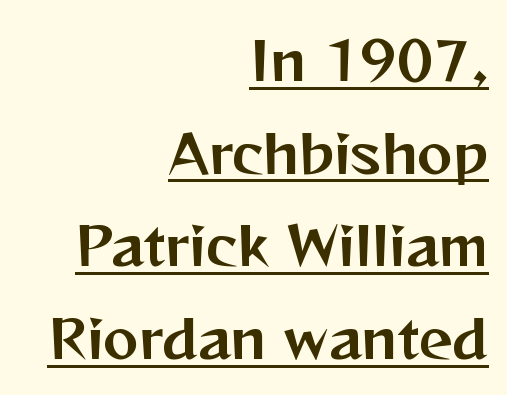
{"serif": "no", "italic": "no", "width": "normal", "stroke_contrast": "medium", "x_height": "medium", "monospaced": "no", "underline": "yes", "align": "right", "line_spacing_ratio": 1.75, "letter_spacing": "normal", "letter_spacing_em": 0.0, "glyph_px": 53}
